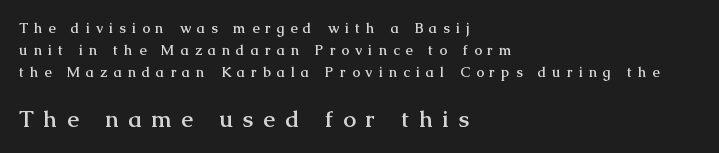
The line texture is sparse and dotted thanks to wide tracking. Rendered with straight, roman letterforms. Has an underline been added? It has not. Heavy, bold letterforms. Horizontal bands of white between lines are of average thickness.
